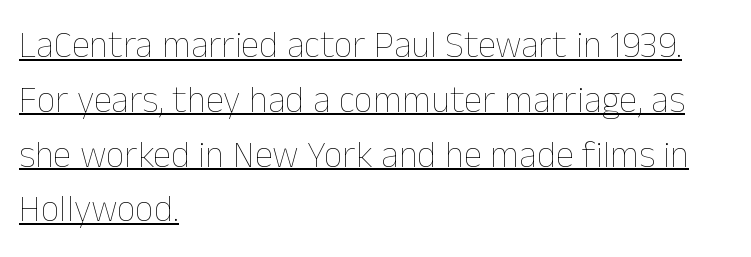
{"italic": "no", "bold": "no", "weight": "thin", "width": "normal", "stroke_contrast": "low", "x_height": "medium", "monospaced": "no", "underline": "yes", "align": "left", "line_spacing": "normal", "line_spacing_ratio": 1.48, "letter_spacing": "normal", "letter_spacing_em": 0.0, "glyph_px": 37}
